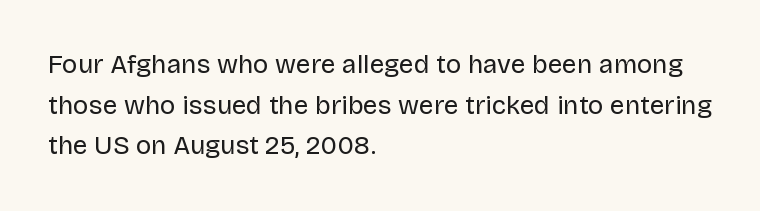
Q: Is the text bold? A: No.
Q: Is the text italic (slanted)? A: No, it is upright.
Q: Is the text underlined? A: No.
Q: How is the paragraph aligned? A: Left-aligned.
Q: Is the spacing between letters normal or unusually wide? A: Normal.
Q: Is the spacing between lines tight, normal or loose? A: Normal.
